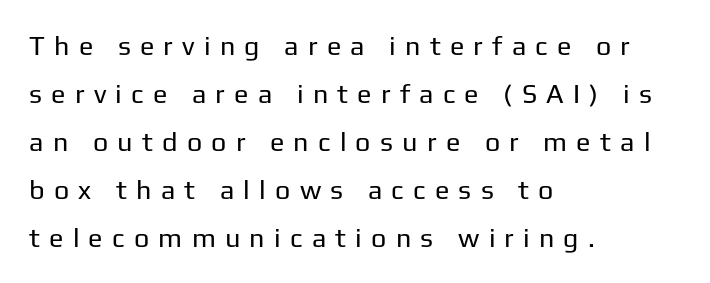
In terms of posture, this sample is upright. Compared with a typical body face, this is equally light or lighter still. Tracking here is generous; glyphs stand well apart from one another. A student would call this left alignment; a typographer would say flush left, rag right. Underlining? Definitely not there.
